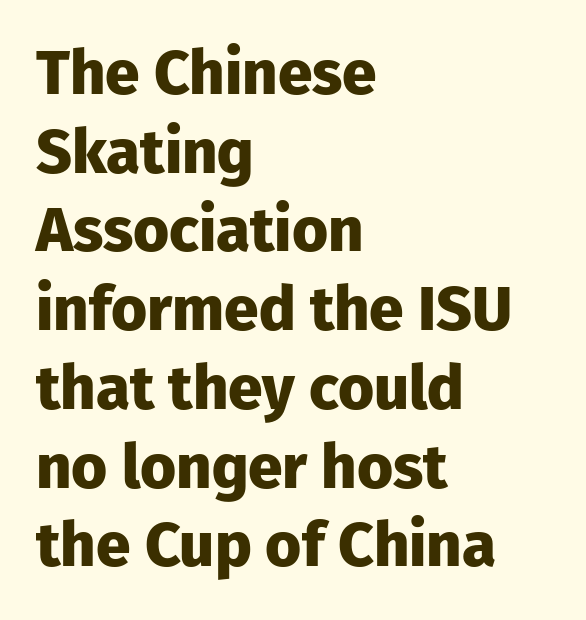
These lines stack with their left ends in a neat column. Only glyphs here, with clear space below each row. Grotesque or geometric, the face here clearly has no serifs. Varying glyph widths throughout — classic text-font behaviour. The type sits square on the baseline with zero lean.
